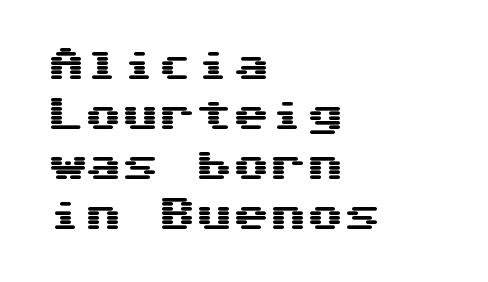
Q: Is the text italic (slanted)? A: No, it is upright.
Q: Is the typeface a serif or a sans-serif typeface? A: Sans-serif.
Q: Is the text underlined? A: No.
Q: How is the paragraph aligned? A: Left-aligned.
Q: Is the spacing between letters normal or unusually wide? A: Normal.
Q: Is the spacing between lines tight, normal or loose? A: Normal.
Q: Width (condensed, normal, or wide)? A: Wide.
Q: Stroke contrast? A: Medium.
Q: x-height? A: Medium.
